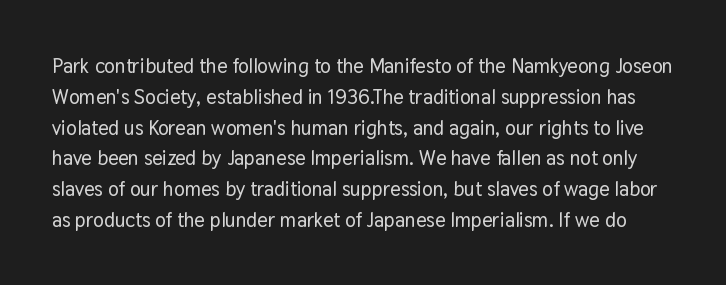
{"italic": "no", "underline": "no", "line_spacing": "normal", "line_spacing_ratio": 1.54, "letter_spacing": "normal", "letter_spacing_em": 0.0, "glyph_px": 20}
